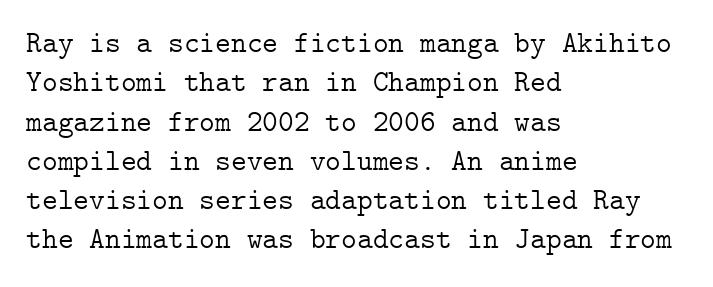
A typesetter would call this leading conventional body-copy spacing. Line beginnings align vertically; line endings do not. Only glyphs here, with clear space below each row. What kind of face is this? One with serifs. Nothing heavy about these letters — not bold at all. The rendering keeps characters at their native spacing.
